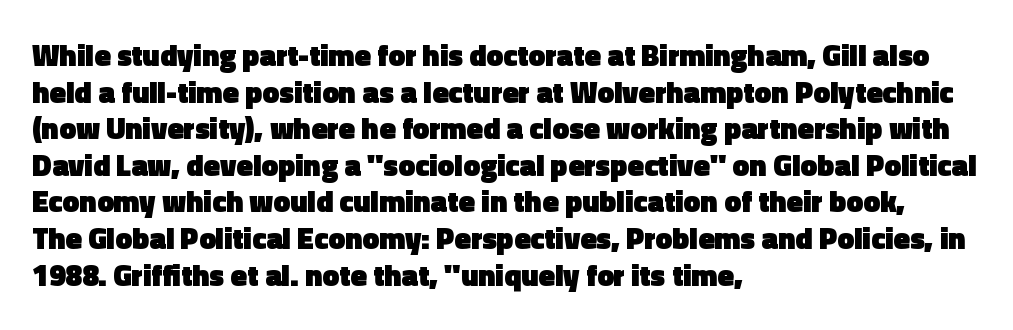
{"serif": "no", "italic": "no", "bold": "yes", "weight": "heavy", "width": "normal", "x_height": "medium", "monospaced": "no", "underline": "no", "align": "left", "line_spacing_ratio": 1.22, "letter_spacing": "normal", "letter_spacing_em": 0.0, "glyph_px": 30}
